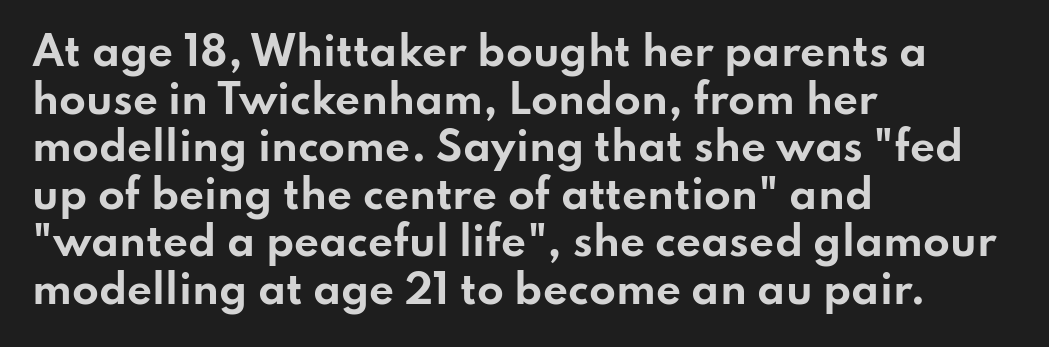
{"serif": "no", "italic": "no", "bold": "yes", "weight": "bold", "width": "wide", "stroke_contrast": "low", "x_height": "small", "monospaced": "no", "underline": "no", "align": "left", "line_spacing_ratio": 1.22, "letter_spacing": "normal", "letter_spacing_em": 0.0, "glyph_px": 39}
